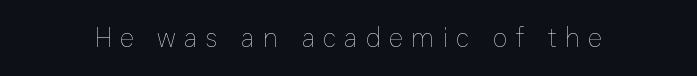
Compared with a typical body face, this is equally light or lighter still. Honestly, the letter spacing is so wide it's the main thing you notice. No italicization has been applied; the sample stays upright. Type without underlining.
